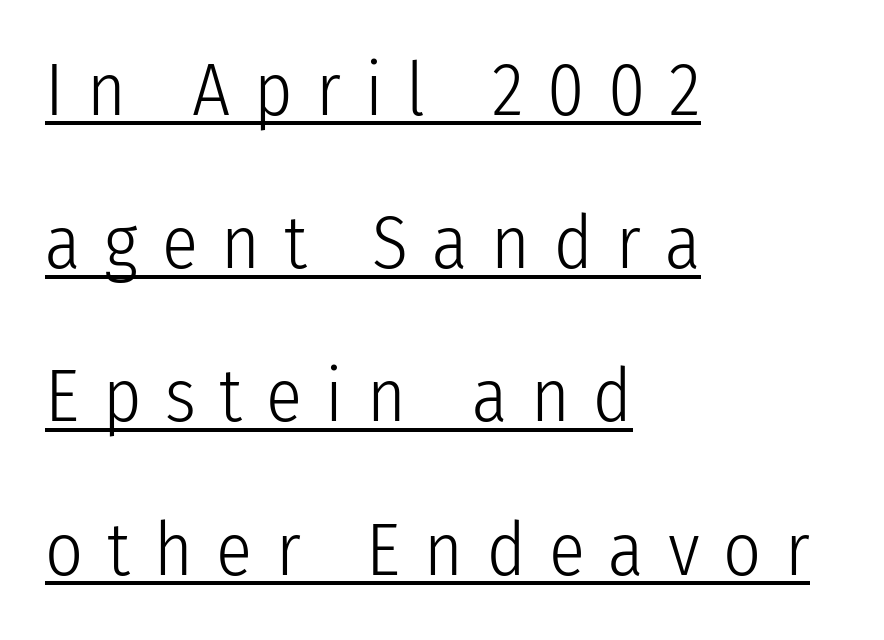
Q: Is the text bold? A: No.
Q: Is the text italic (slanted)? A: No, it is upright.
Q: Is the typeface a serif or a sans-serif typeface? A: Sans-serif.
Q: Is the text underlined? A: Yes.
Q: How is the paragraph aligned? A: Left-aligned.
Q: Is the spacing between letters normal or unusually wide? A: Unusually wide.
Q: Is the spacing between lines tight, normal or loose? A: Loose.
Q: Width (condensed, normal, or wide)? A: Condensed.
Q: Stroke contrast? A: Low.
Q: x-height? A: Medium.
Q: Monospaced? A: No.
